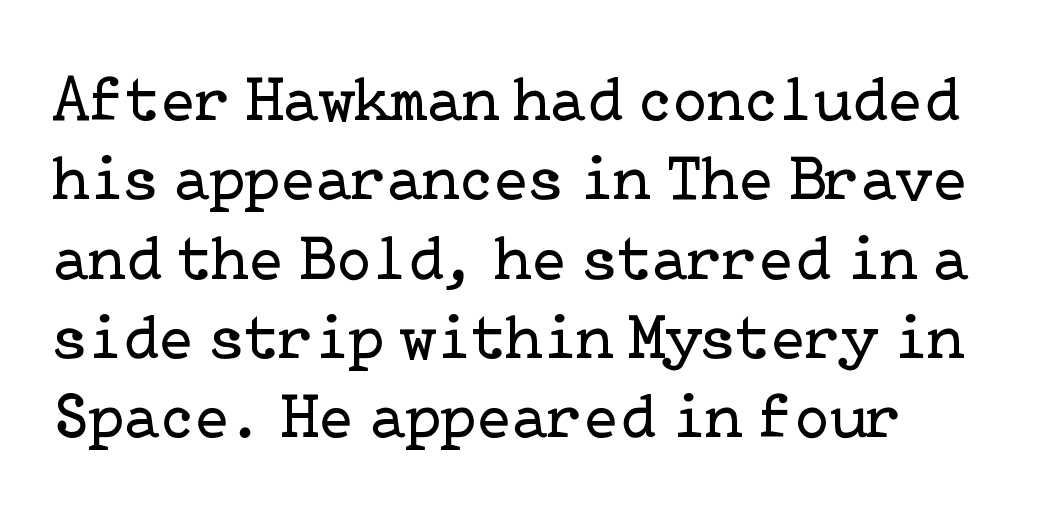
Descenders hang freely into open space. Each letter's strokes conclude with small projecting serifs. The tracking reads as untouched default to a designer's eye. Weight class: somewhere from thin through regular.
